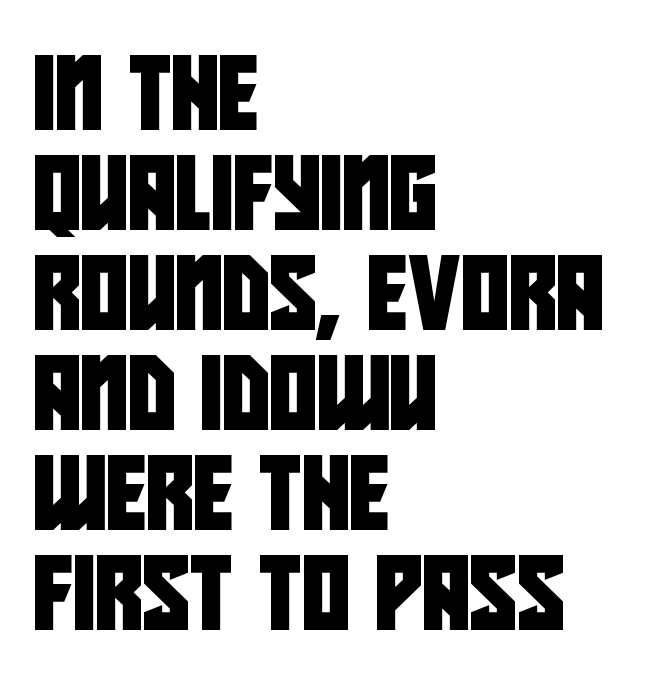
Lines of text with bare space underneath. A typesetter would call this proportional, since set widths differ per character. Layout note: lines flush left. This rendering leaves character spacing at its baseline value.
